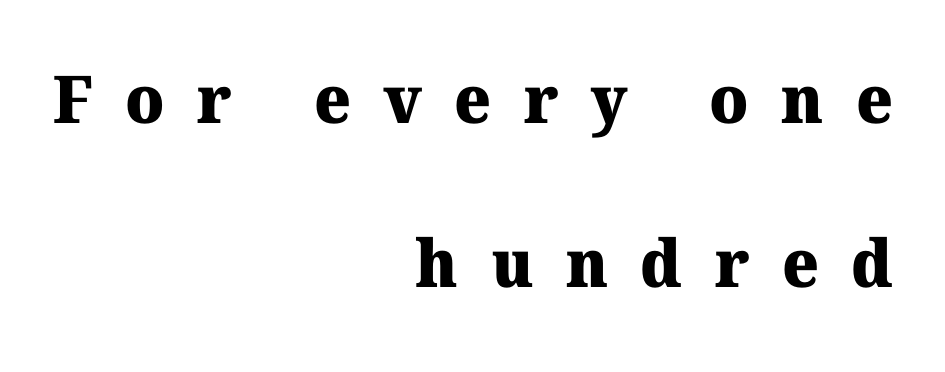
A bare baseline throughout the passage. Quick note: interline space is abundant. Little horizontal feet cap the strokes, marking this as serif type. The passage shown is emphatically bold. Between one letter and the next there's a generous, obvious gap. Here the designer chose a conventional face with non-uniform glyph widths.
